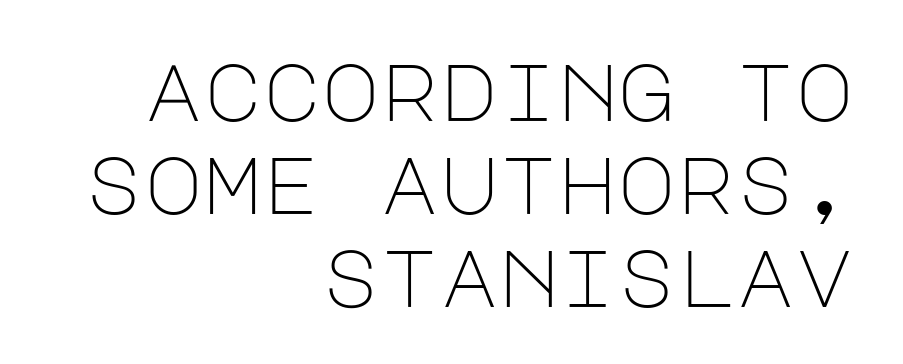
{"serif": "no", "italic": "no", "bold": "no", "weight": "light", "width": "normal", "stroke_contrast": "low", "x_height": "large", "underline": "no", "align": "right", "line_spacing_ratio": 1.16, "letter_spacing": "normal", "letter_spacing_em": 0.0, "glyph_px": 80}
